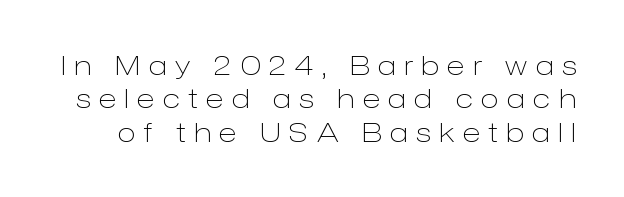
The image shows 27 px text type, upright; set line spacing 1.24x, unusually wide letter spacing (+0.32 em), not underlined.
